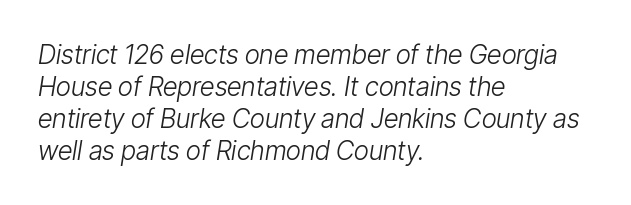
{"italic": "yes", "lean": "right", "slant_degrees": 9, "bold": "no", "underline": "no", "align": "left", "line_spacing_ratio": 1.23, "letter_spacing": "normal", "letter_spacing_em": 0.0, "glyph_px": 26}
